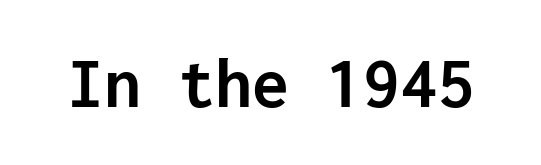
Fixed-width glyphs throughout — classic coding-font behaviour. Weight: bold. Does the lettering tilt? It doesn't — this is upright. The horizontal fit of the characters is conventional and even. Letters rest on an invisible, unmarked baseline.
